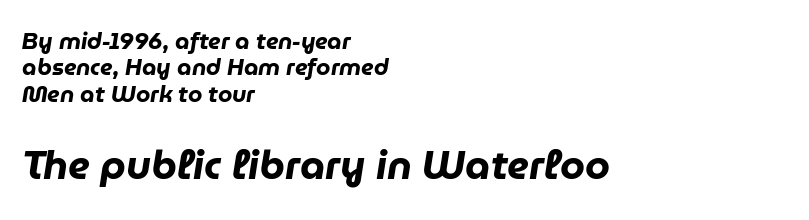
Looks like regular typesetting: each glyph gets only the width it needs. Summary of vertical rhythm: compact, with narrow interline spacing. An italicized treatment has been applied to the whole sample. In this sample the second text group is rendered at the bigger scale.
